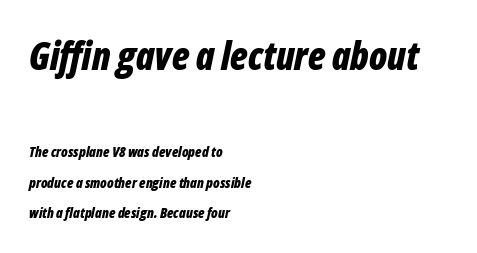
The image shows 38 px bold, condensed type, italic (leaning right); set left-aligned, loose line spacing (2.18x), normal letter spacing, not underlined; the first (top) block is 2.71x larger; low stroke contrast and a medium x-height.
